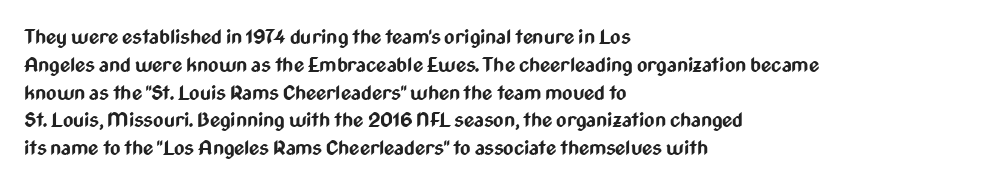
{"italic": "no", "bold": "yes", "underline": "no", "align": "left", "line_spacing": "normal", "line_spacing_ratio": 1.39, "letter_spacing": "normal", "letter_spacing_em": 0.0, "glyph_px": 20}
